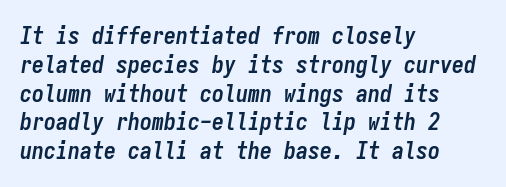
Plenty of ink on the page — the face is bold. In terms of letterspacing, this is plain default setting. The ragged edge is on the right, which tells us the setting is flush left. Style check: oblique. Underline: absent.
